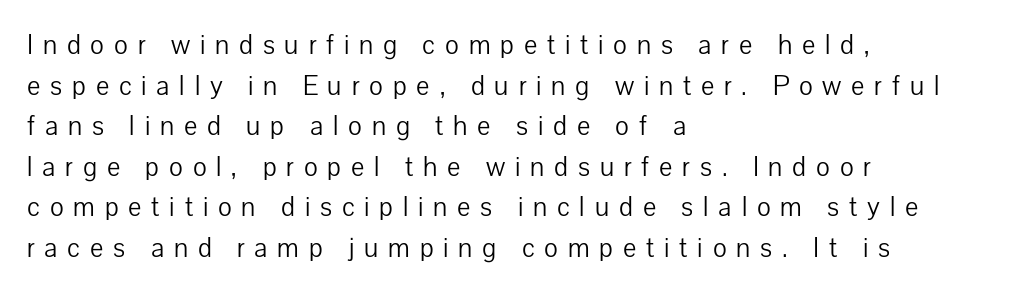
Q: Is the text bold? A: No.
Q: Is the text italic (slanted)? A: No, it is upright.
Q: Is the typeface a serif or a sans-serif typeface? A: Sans-serif.
Q: Is the text underlined? A: No.
Q: How is the paragraph aligned? A: Left-aligned.
Q: Is the spacing between letters normal or unusually wide? A: Unusually wide.
Q: Is the spacing between lines tight, normal or loose? A: Normal.
Q: Width (condensed, normal, or wide)? A: Normal.
Q: Stroke contrast? A: Low.
Q: x-height? A: Medium.
Q: Monospaced? A: No.
